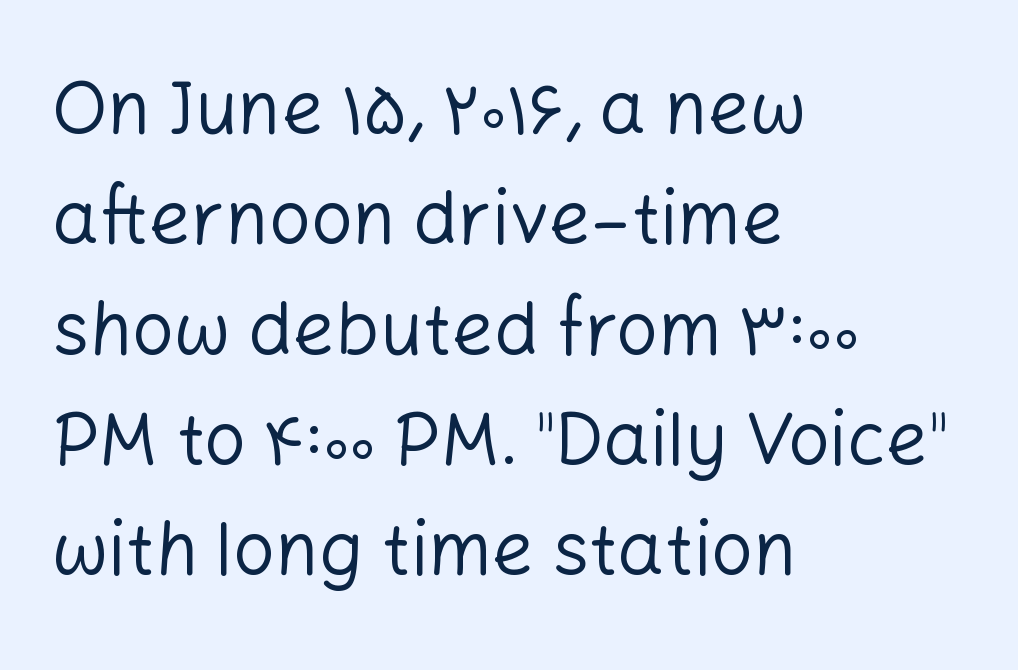
The image shows 74 px regular-weight sans-serif type, upright; set left-aligned, normal line spacing (1.49x), normal letter spacing, not underlined; low stroke contrast and a medium x-height.
